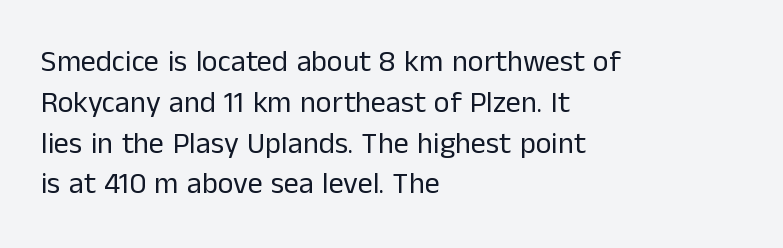
Q: Is the text bold? A: No.
Q: Is the text italic (slanted)? A: No, it is upright.
Q: Is the typeface a serif or a sans-serif typeface? A: Sans-serif.
Q: Is the text underlined? A: No.
Q: How is the paragraph aligned? A: Left-aligned.
Q: Is the spacing between letters normal or unusually wide? A: Normal.
Q: Is the spacing between lines tight, normal or loose? A: Normal.
Q: Width (condensed, normal, or wide)? A: Normal.
Q: Stroke contrast? A: Low.
Q: x-height? A: Medium.
Q: Monospaced? A: No.
